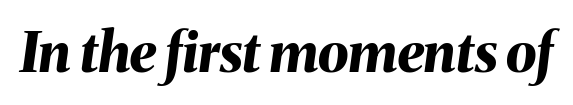
The image shows 55 px bold type, italic (leaning right); set normal letter spacing, not underlined; medium stroke contrast and a medium x-height.
